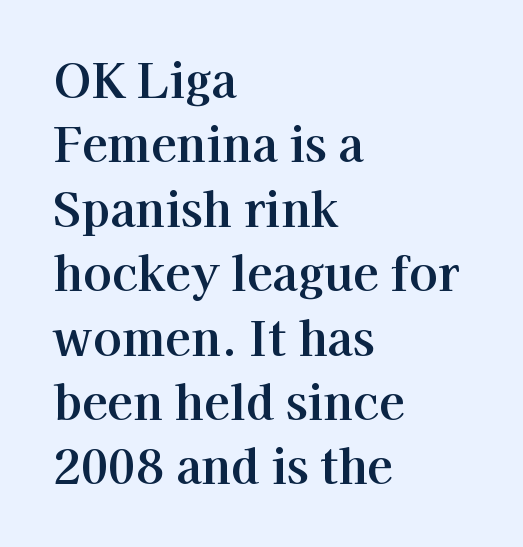
Small tapered or slab feet sit at the stroke ends, so this counts as serif. The ragged edge is on the right, which tells us the setting is flush left. Each letter keeps its own natural width here, so spacing adapts to shape. The string is rendered with underlining switched off. Notice how descenders clear the ascenders below comfortably — that's standard leading. The tracking reads as untouched default to a designer's eye.
